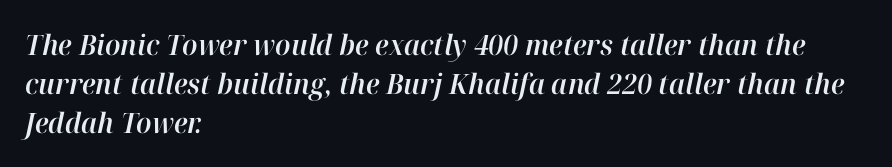
Q: Is the text italic (slanted)? A: Yes, it leans right by about 12 degrees.
Q: Is the text underlined? A: No.
Q: How is the paragraph aligned? A: Left-aligned.
Q: Is the spacing between letters normal or unusually wide? A: Normal.
Q: Is the spacing between lines tight, normal or loose? A: Normal.
Q: Width (condensed, normal, or wide)? A: Normal.
Q: Stroke contrast? A: High.
Q: x-height? A: Medium.
Q: Monospaced? A: No.
